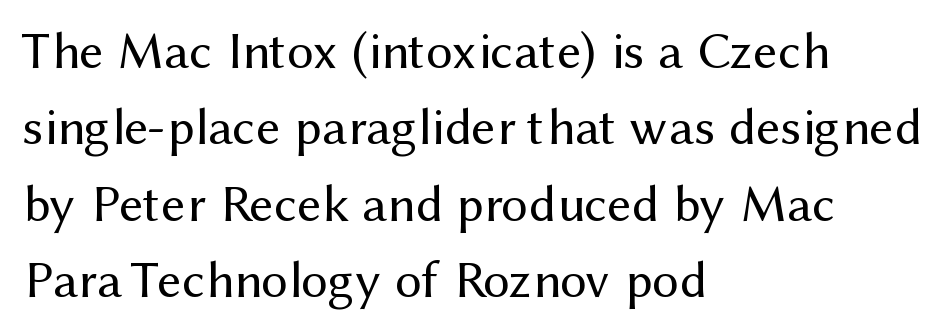
{"serif": "no", "italic": "no", "bold": "no", "weight": "regular", "width": "normal", "stroke_contrast": "medium", "x_height": "medium", "monospaced": "no", "underline": "no", "align": "left", "line_spacing": "normal", "line_spacing_ratio": 1.44, "letter_spacing": "normal", "letter_spacing_em": 0.0, "glyph_px": 53}
